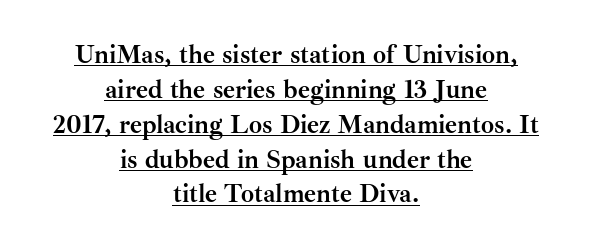
The image shows 26 px bold type, upright; set centered, normal line spacing (1.34x), normal letter spacing, underlined.
